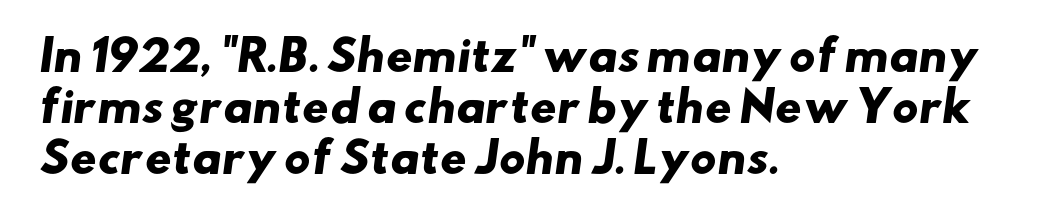
I'd describe the lettering as bold — thick and assertive. Compared with typical body copy, the letter spacing here is the same. The baseline area is clear. Nope, no serifs anywhere on these letters.
